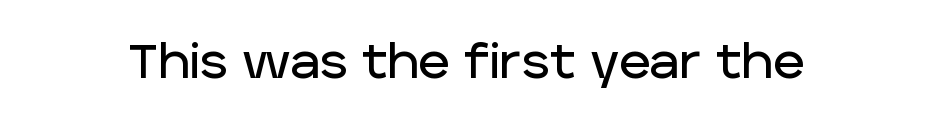
{"serif": "no", "italic": "no", "width": "normal", "stroke_contrast": "low", "x_height": "large", "monospaced": "no", "underline": "no", "letter_spacing": "normal", "letter_spacing_em": 0.0, "glyph_px": 48}
